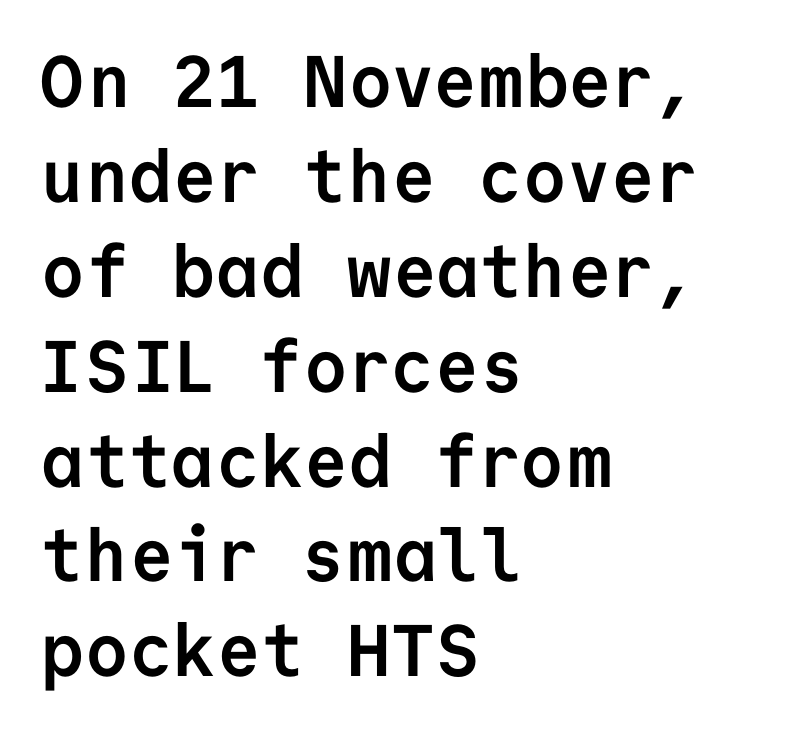
{"serif": "no", "italic": "no", "bold": "yes", "weight": "semibold", "width": "normal", "stroke_contrast": "low", "x_height": "medium", "monospaced": "yes", "underline": "no", "align": "left", "line_spacing": "normal", "line_spacing_ratio": 1.3, "letter_spacing": "normal", "letter_spacing_em": 0.0, "glyph_px": 73}
